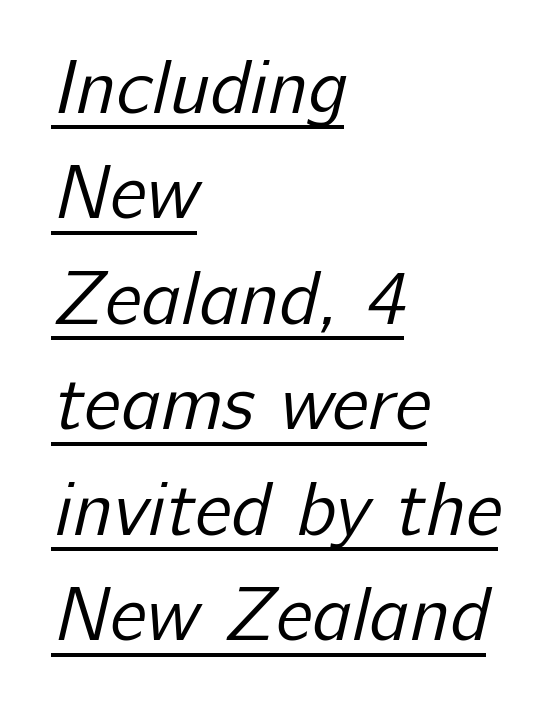
A continuous stroke trails under the words, as in a hyperlink. You could not count columns in this text — the font is proportionally spaced. Horizontal alignment here is leftward, the default for most running prose. Compared with a typical body face, this is equally light or lighter still. Nothing unusual about the tracking: characters are spaced as the font intends. Honestly, the row spacing looks completely unremarkable.
